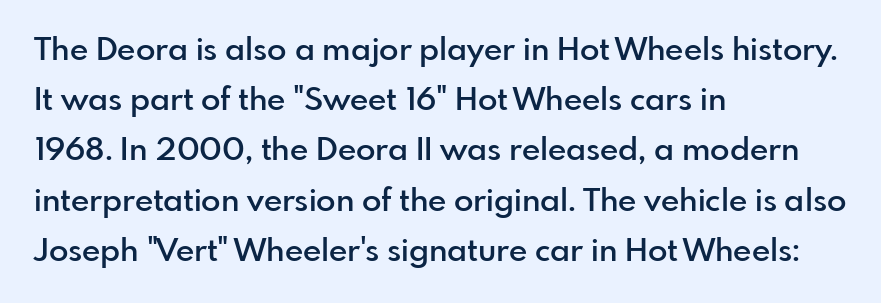
Q: Is the text bold? A: Semi-bold.
Q: Is the text italic (slanted)? A: No, it is upright.
Q: Is the typeface a serif or a sans-serif typeface? A: Sans-serif.
Q: Is the text underlined? A: No.
Q: How is the paragraph aligned? A: Left-aligned.
Q: Is the spacing between letters normal or unusually wide? A: Normal.
Q: Is the spacing between lines tight, normal or loose? A: Normal.
Q: Width (condensed, normal, or wide)? A: Normal.
Q: Stroke contrast? A: Low.
Q: x-height? A: Small.
Q: Monospaced? A: No.
